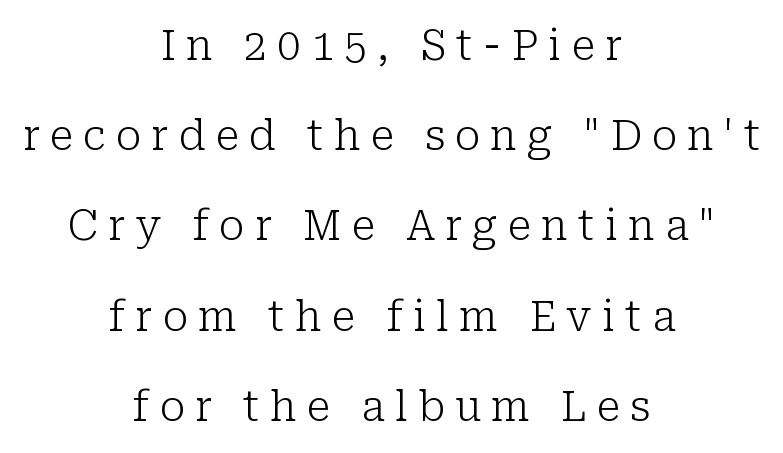
Q: Is the text bold? A: No.
Q: Is the text italic (slanted)? A: No, it is upright.
Q: Is the typeface a serif or a sans-serif typeface? A: Serif.
Q: Is the text underlined? A: No.
Q: How is the paragraph aligned? A: Centered.
Q: Is the spacing between letters normal or unusually wide? A: Unusually wide.
Q: Is the spacing between lines tight, normal or loose? A: Loose.
Q: Width (condensed, normal, or wide)? A: Normal.
Q: Stroke contrast? A: Low.
Q: x-height? A: Medium.
Q: Monospaced? A: No.
